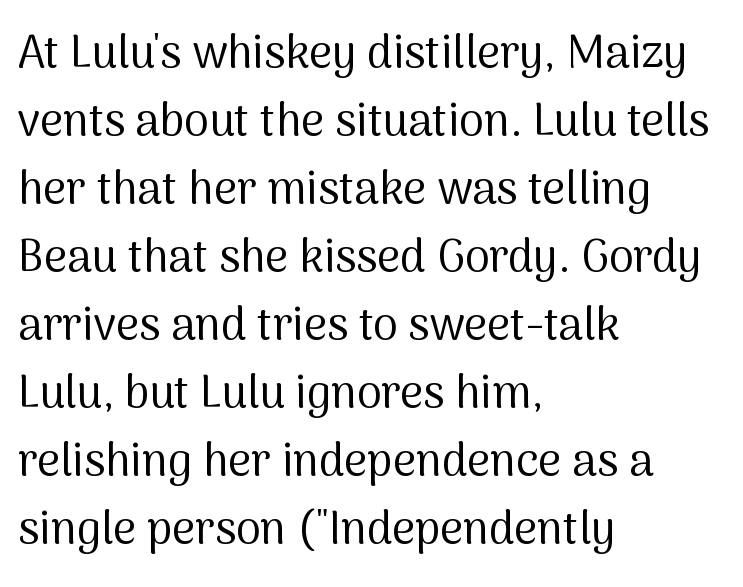
Varying glyph widths throughout — classic text-font behaviour. Students, note that the glyphs here touch the page at normal intervals. Normally led — the rows are evenly, conventionally spaced. Compared with a centered layout, this one pins lines to the left instead.
